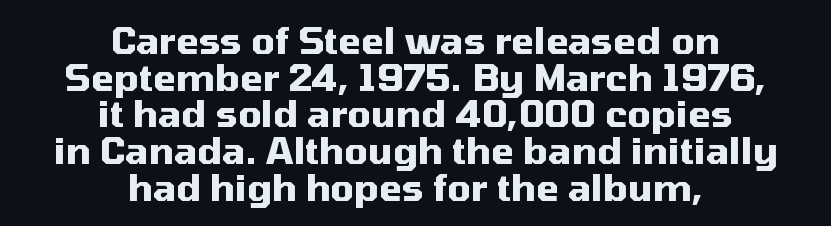
Q: Is the text bold? A: Yes.
Q: Is the text italic (slanted)? A: No, it is upright.
Q: Is the typeface a serif or a sans-serif typeface? A: Sans-serif.
Q: Is the text underlined? A: No.
Q: How is the paragraph aligned? A: Centered.
Q: Is the spacing between letters normal or unusually wide? A: Normal.
Q: Is the spacing between lines tight, normal or loose? A: Tight.
Q: Width (condensed, normal, or wide)? A: Normal.
Q: Stroke contrast? A: Medium.
Q: x-height? A: Medium.
Q: Monospaced? A: No.
